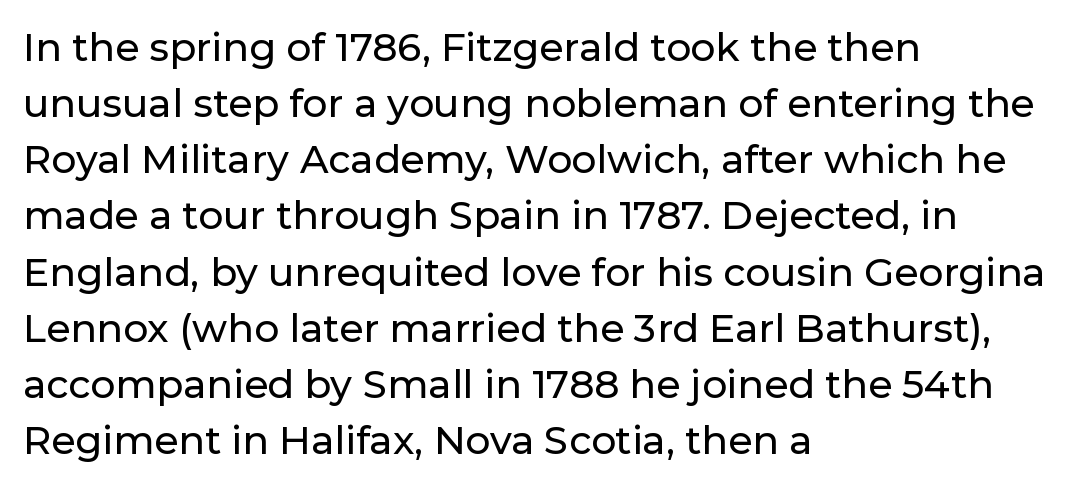
Serifs: no, the terminals of the letterforms are clean. When letters stand straight like this, we call the style roman or upright. One glance says typical: line gaps are just what's usual. If you drew a ruler down the left edge, every line would touch it. Words appear dense and cohesive because spacing is normal.
